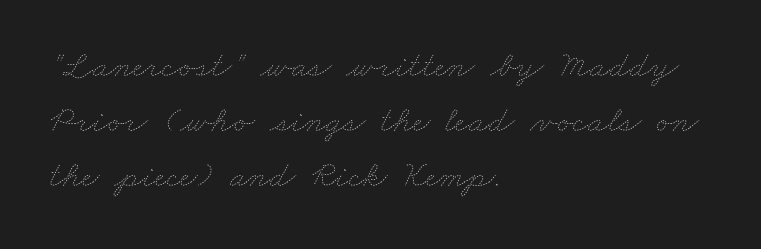
{"bold": "no", "weight": "thin", "width": "wide", "stroke_contrast": "low", "x_height": "small", "monospaced": "no", "underline": "no", "align": "left", "line_spacing": "normal", "line_spacing_ratio": 1.49, "letter_spacing": "normal", "letter_spacing_em": 0.0, "glyph_px": 37}
